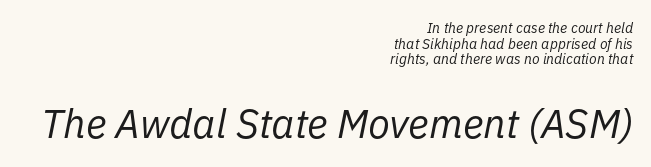
{"italic": "yes", "lean": "right", "slant_degrees": 11, "bold": "no", "weight": "regular", "width": "normal", "stroke_contrast": "low", "x_height": "medium", "monospaced": "no", "underline": "no", "align": "right", "line_spacing": "tight", "line_spacing_ratio": 1.11, "letter_spacing": "normal", "letter_spacing_em": 0.0, "larger_block": "second", "size_ratio": 2.86, "glyph_px": 40}
